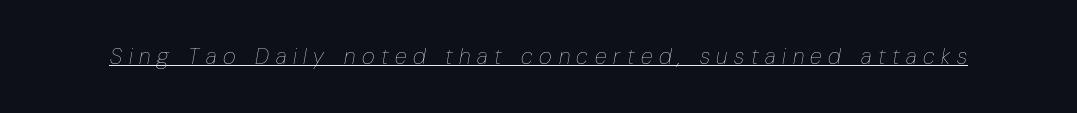
Q: Is the text bold? A: No.
Q: Is the text italic (slanted)? A: Yes, it leans right by about 10 degrees.
Q: Is the text underlined? A: Yes.
Q: Is the spacing between letters normal or unusually wide? A: Unusually wide.
